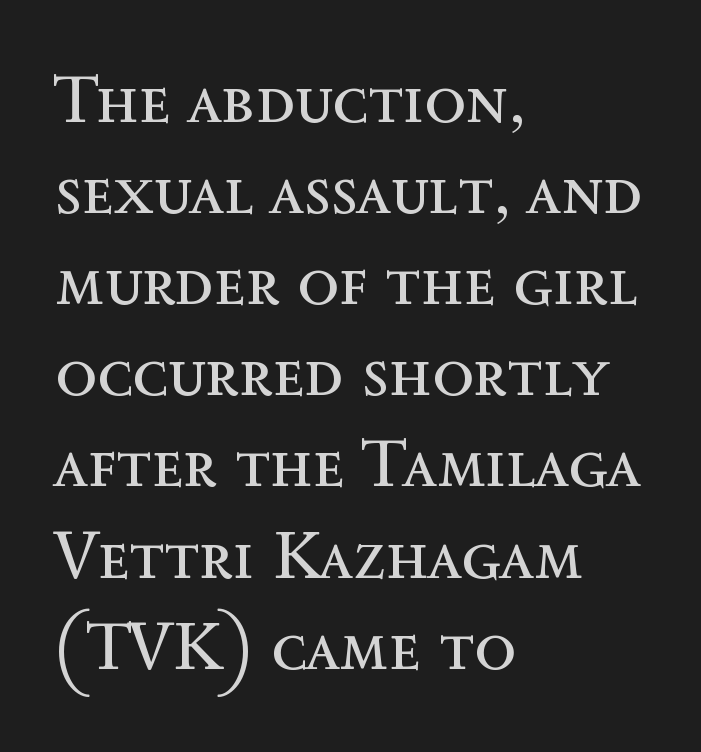
Glance below the letters and you will spot only blank space. In terms of leading, this rendering sits right in the middle. Ascenders rise straight up at ninety degrees. This sample is left-justified, so line endings fall wherever the words run out. Short note: letters normally spaced.
